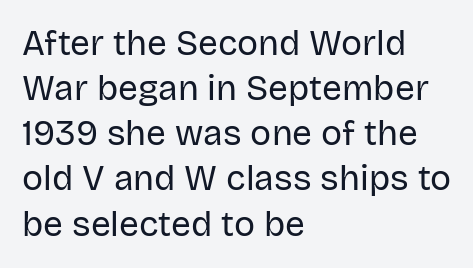
The image shows 35 px regular-weight sans-serif type, upright; set left-aligned, normal line spacing (1.29x), normal letter spacing, not underlined; low stroke contrast and a large x-height.
